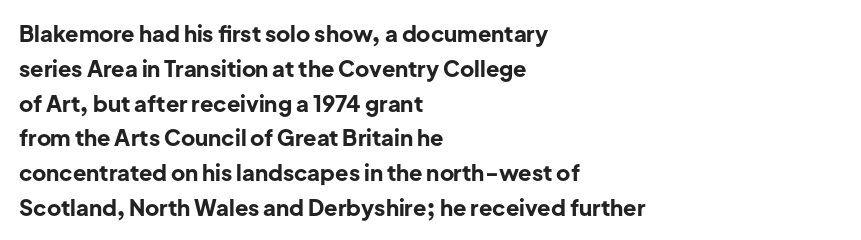
{"italic": "no", "bold": "yes", "underline": "no", "align": "left", "line_spacing": "normal", "line_spacing_ratio": 1.58, "letter_spacing": "normal", "letter_spacing_em": 0.0, "glyph_px": 22}
